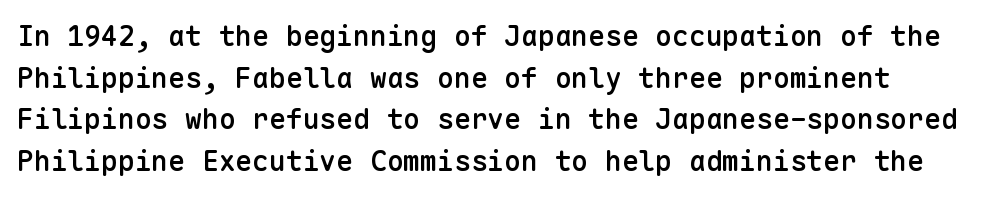
Upright lettering throughout. Note: no serifs on the glyphs. Compared with a centered layout, this one pins lines to the left instead. Is there much room between lines? A standard amount, neither cramped nor airy. The sample has been set in demibold, a notch under bold. Observe the ordinary spacing: letters are neighbours, not strangers.
